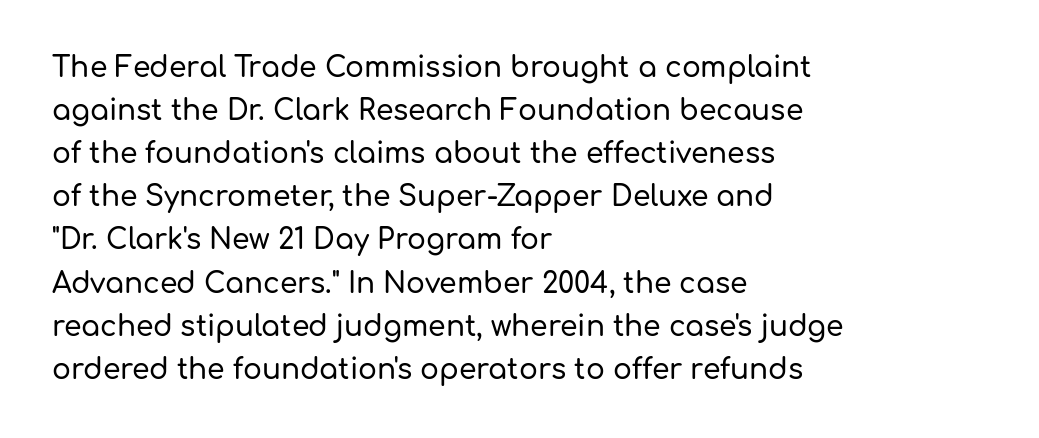
Vertically, the passage feels balanced, rows spaced as you'd expect. What kind of face is this? One without serifs — a sans. Here the designer chose a conventional face with non-uniform glyph widths. Look at the tracking — it's just the regular setting, nothing added. Designer's note — italics off, roman on.
